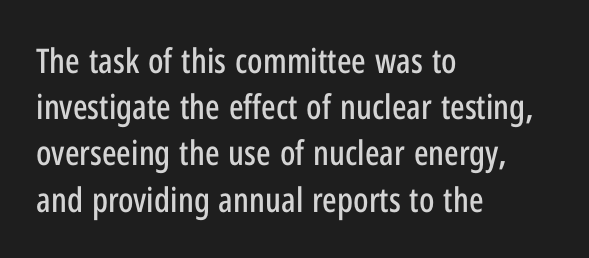
{"serif": "no", "italic": "no", "width": "condensed", "stroke_contrast": "low", "x_height": "medium", "monospaced": "no", "underline": "no", "align": "left", "line_spacing": "normal", "line_spacing_ratio": 1.36, "letter_spacing": "normal", "letter_spacing_em": 0.0, "glyph_px": 34}
